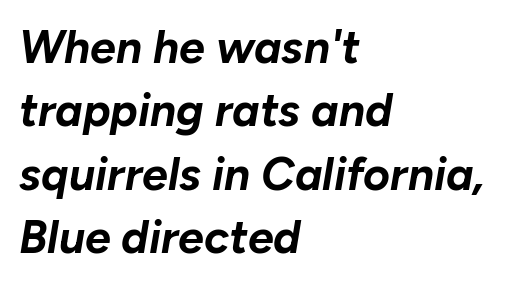
Q: Is the text bold? A: Yes.
Q: Is the text italic (slanted)? A: Yes, it leans right by about 10 degrees.
Q: Is the text underlined? A: No.
Q: How is the paragraph aligned? A: Left-aligned.
Q: Is the spacing between letters normal or unusually wide? A: Normal.
Q: Is the spacing between lines tight, normal or loose? A: Normal.
Q: Width (condensed, normal, or wide)? A: Normal.
Q: Stroke contrast? A: Low.
Q: x-height? A: Medium.
Q: Monospaced? A: No.
